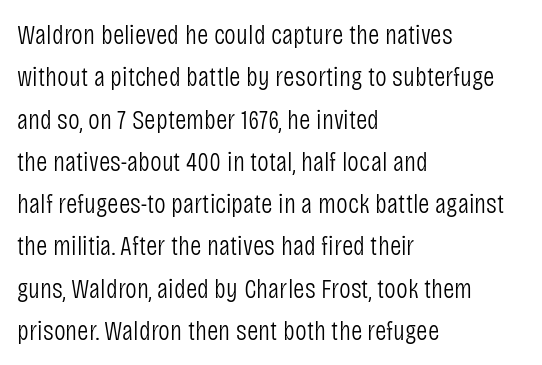
The image shows 28 px light, condensed sans-serif type, upright; set left-aligned, normal line spacing (1.51x), normal letter spacing, not underlined; low stroke contrast and a large x-height.
